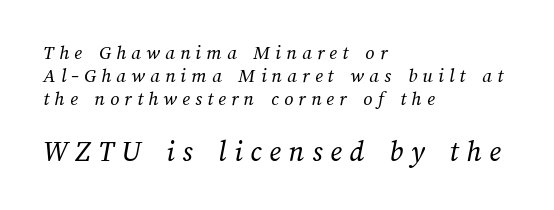
{"bold": "no", "weight": "regular", "width": "normal", "stroke_contrast": "medium", "x_height": "medium", "monospaced": "no", "underline": "no", "align": "left", "line_spacing_ratio": 1.16, "letter_spacing": "wide", "letter_spacing_em": 0.26, "larger_block": "second", "size_ratio": 1.5, "glyph_px": 30}
